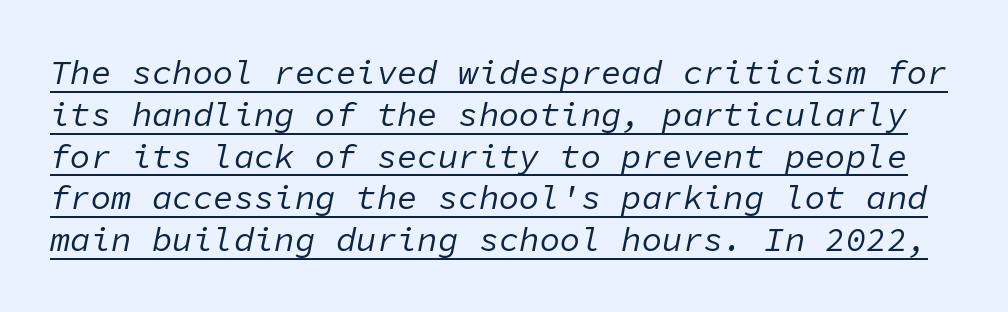
{"italic": "yes", "lean": "right", "slant_degrees": 11, "bold": "no", "weight": "regular", "width": "normal", "stroke_contrast": "low", "x_height": "medium", "monospaced": "yes", "underline": "yes", "line_spacing_ratio": 1.23, "letter_spacing": "normal", "letter_spacing_em": 0.0, "glyph_px": 34}
